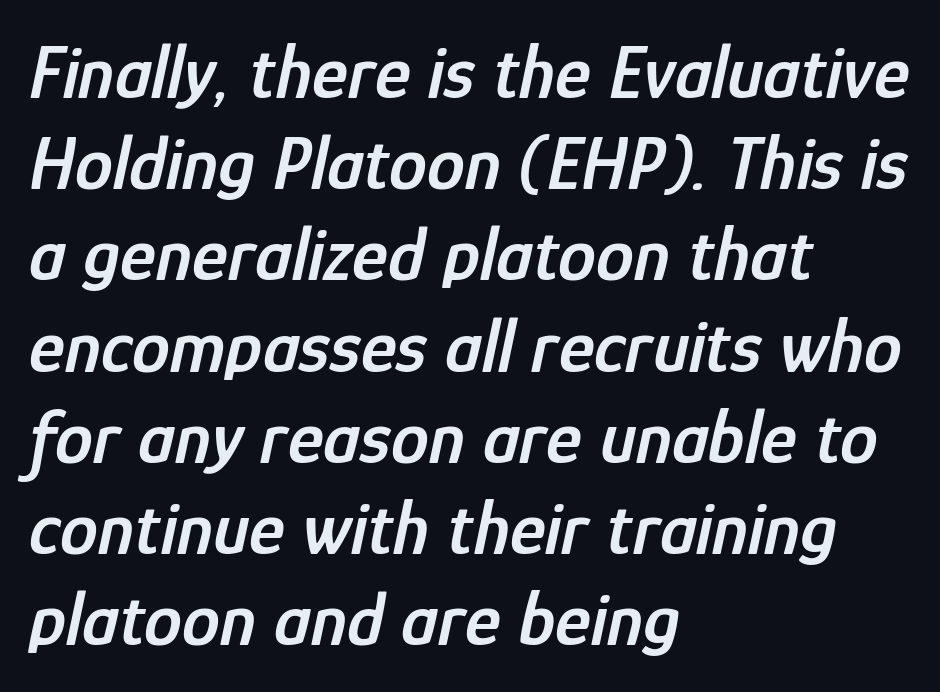
Anything drawn beneath the words? Only blank space. Which margin do the lines hug? The left one — the right edge is uneven. This sample uses an oblique cut, with every glyph tilted off the vertical. Do the characters align in a grid? No, the font is proportional. The letters are semibold — heavier than regular but short of a full bold. Default kerning and tracking; the words read as compact shapes.
